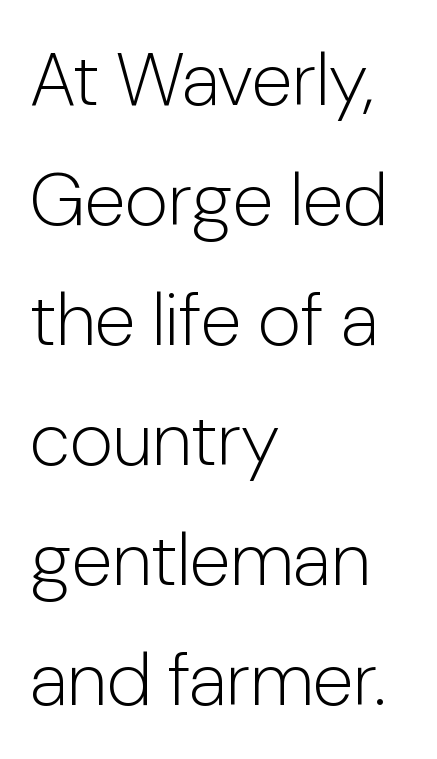
{"serif": "no", "italic": "no", "bold": "no", "weight": "light", "width": "normal", "stroke_contrast": "low", "x_height": "medium", "monospaced": "no", "underline": "no", "align": "left", "line_spacing": "normal", "line_spacing_ratio": 1.6, "letter_spacing": "normal", "letter_spacing_em": 0.0, "glyph_px": 75}
